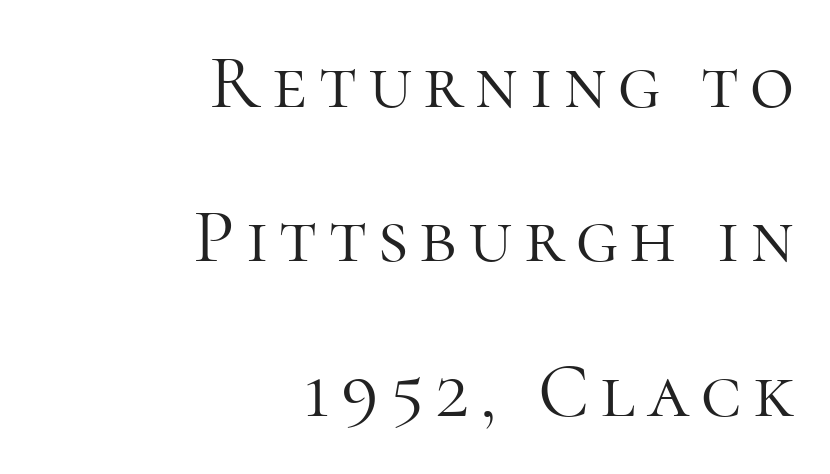
Q: Is the text bold? A: No.
Q: Is the text italic (slanted)? A: No, it is upright.
Q: Is the typeface a serif or a sans-serif typeface? A: Serif.
Q: Is the text underlined? A: No.
Q: How is the paragraph aligned? A: Right-aligned.
Q: Is the spacing between lines tight, normal or loose? A: Loose.
Q: Width (condensed, normal, or wide)? A: Normal.
Q: Stroke contrast? A: High.
Q: x-height? A: Medium.
Q: Monospaced? A: No.
